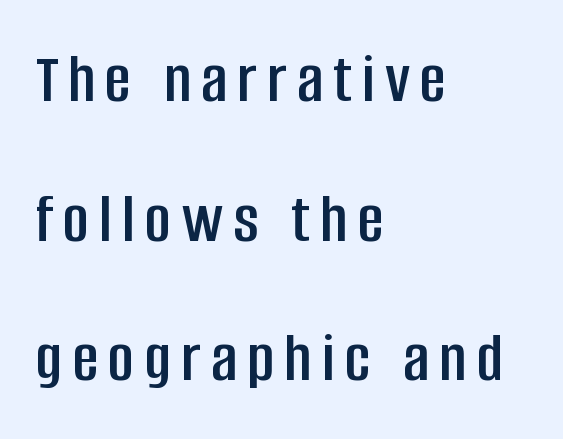
Unlike a traditional serif, this face leaves its strokes unadorned. Underline: absent. The rendering anchors every line to the left-hand side. Spacing verdict: proportional, widths tailored to each character. Is there much room between lines? Yes — plenty of vertical air separates them. In terms of posture, this sample is upright.
